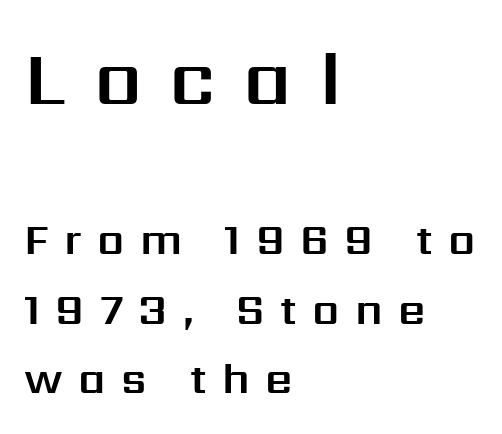
{"serif": "no", "italic": "no", "width": "normal", "stroke_contrast": "medium", "x_height": "medium", "monospaced": "no", "underline": "no", "align": "left", "line_spacing": "normal", "line_spacing_ratio": 1.62, "letter_spacing": "wide", "letter_spacing_em": 0.36, "larger_block": "first", "size_ratio": 1.77, "glyph_px": 76}
